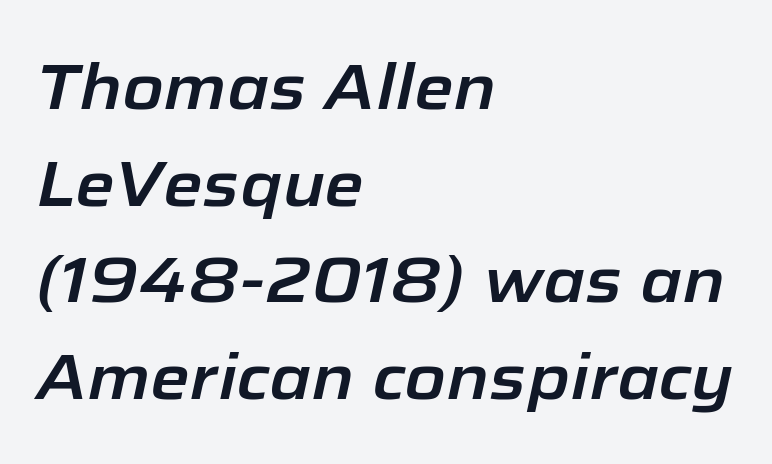
Q: Is the text italic (slanted)? A: Yes, it leans right by about 12 degrees.
Q: Is the text underlined? A: No.
Q: How is the paragraph aligned? A: Left-aligned.
Q: Is the spacing between letters normal or unusually wide? A: Normal.
Q: Is the spacing between lines tight, normal or loose? A: Normal.
Q: Width (condensed, normal, or wide)? A: Normal.
Q: Stroke contrast? A: Low.
Q: x-height? A: Medium.
Q: Monospaced? A: No.
